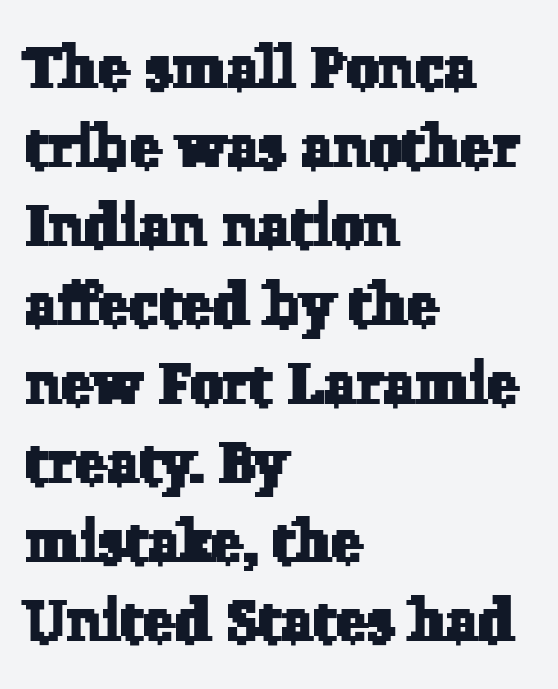
Vertically, the passage feels balanced, rows spaced as you'd expect. Little horizontal feet cap the strokes, marking this as serif type. The line texture is even and compact thanks to regular tracking. The passage shown is not underscored anywhere.
